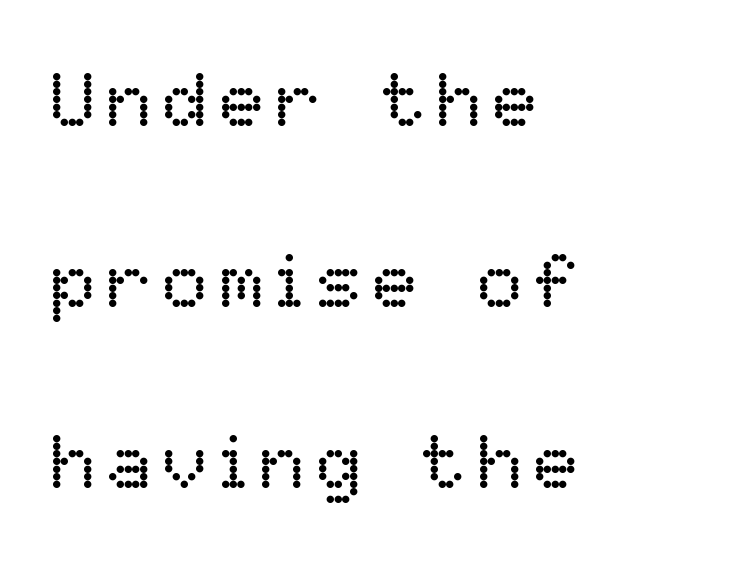
Q: Is the text bold? A: No.
Q: Is the text italic (slanted)? A: No, it is upright.
Q: Is the text underlined? A: No.
Q: How is the paragraph aligned? A: Left-aligned.
Q: Is the spacing between lines tight, normal or loose? A: Loose.
Q: Width (condensed, normal, or wide)? A: Normal.
Q: Stroke contrast? A: Low.
Q: x-height? A: Medium.
Q: Monospaced? A: No.
